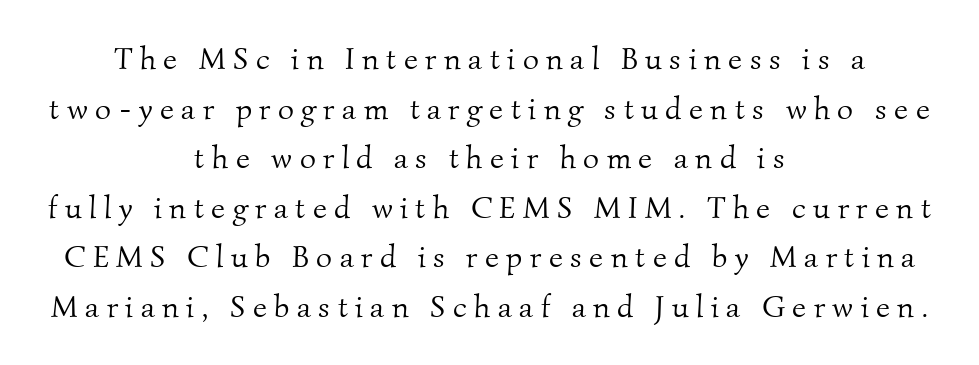
Typeset on center — no edge is straight. Just letters on the line, the space beneath them empty. The typeface chosen for these lines features serifs. Leading matches the norm, producing a regular column. Do the characters align in a grid? No, the font is proportional. Glyph-to-glyph distance is far greater than everyday printed text.
